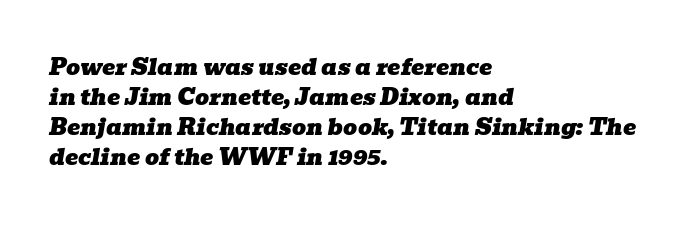
The image shows 22 px text type, italic (leaning right); set left-aligned, normal line spacing (1.37x), normal letter spacing, not underlined.
